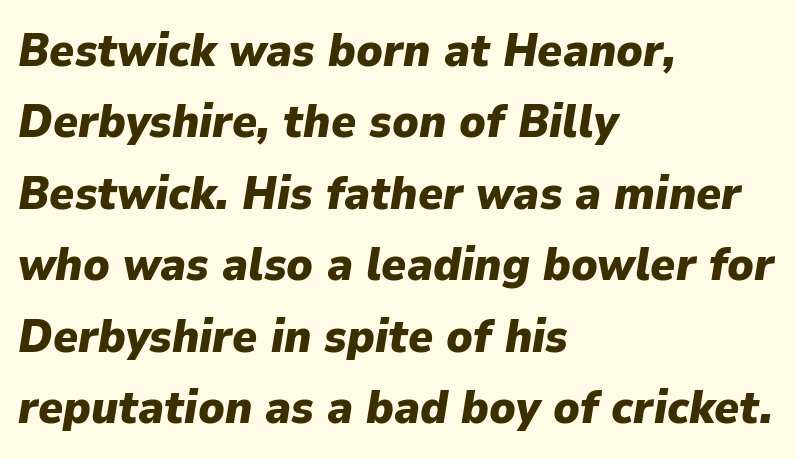
The image shows 47 px heavy type, italic (leaning right); set left-aligned, normal line spacing (1.52x), normal letter spacing, not underlined; low stroke contrast and a medium x-height.
